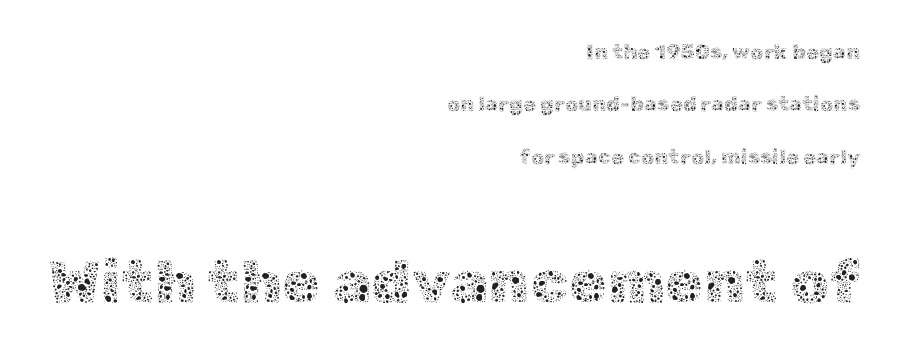
Here the glyphs are tracked normally, forming tight word shapes. These lines stack with their right ends in a neat column. The face used here is proportionally spaced, like ordinary book or web type. This is not heavy type; no bold has been used. Horizontal bands of white between lines are thick stripes.
